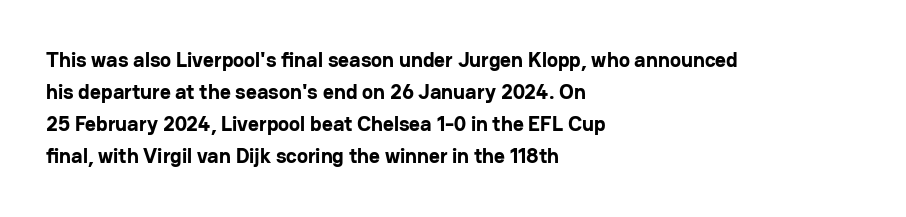
Q: Is the text bold? A: Yes.
Q: Is the text italic (slanted)? A: No, it is upright.
Q: Is the text underlined? A: No.
Q: How is the paragraph aligned? A: Left-aligned.
Q: Is the spacing between letters normal or unusually wide? A: Normal.
Q: Is the spacing between lines tight, normal or loose? A: Normal.
